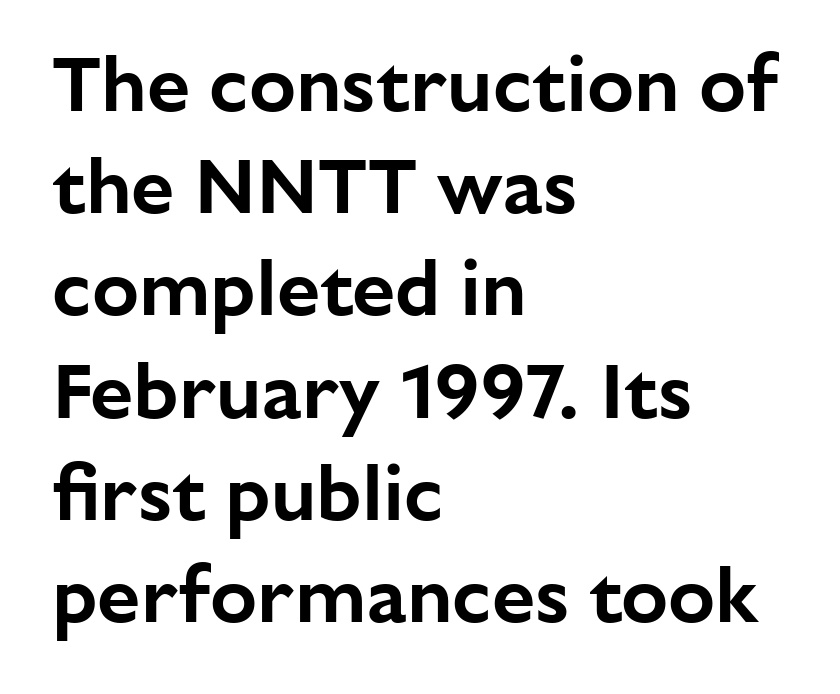
Q: Is the text italic (slanted)? A: No, it is upright.
Q: Is the typeface a serif or a sans-serif typeface? A: Sans-serif.
Q: Is the text underlined? A: No.
Q: How is the paragraph aligned? A: Left-aligned.
Q: Is the spacing between letters normal or unusually wide? A: Normal.
Q: Is the spacing between lines tight, normal or loose? A: Normal.
Q: Width (condensed, normal, or wide)? A: Normal.
Q: Stroke contrast? A: Low.
Q: x-height? A: Medium.
Q: Monospaced? A: No.
